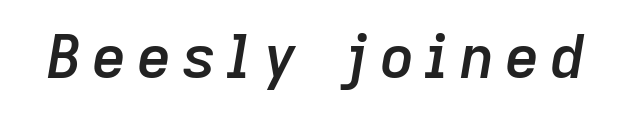
{"italic": "yes", "lean": "right", "slant_degrees": 9, "bold": "semi", "weight": "semibold", "width": "normal", "stroke_contrast": "low", "x_height": "medium", "monospaced": "no", "underline": "no", "glyph_px": 60}
